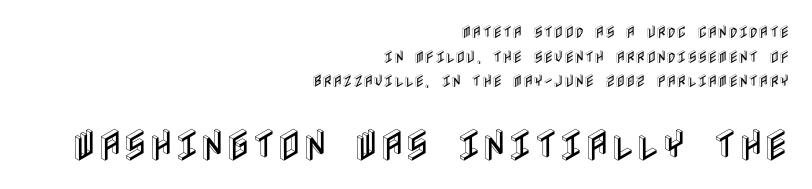
{"italic": "no", "width": "condensed", "x_height": "large", "underline": "no", "align": "right", "line_spacing_ratio": 1.76, "letter_spacing": "normal", "letter_spacing_em": 0.0, "larger_block": "second", "size_ratio": 2.5, "glyph_px": 35}
